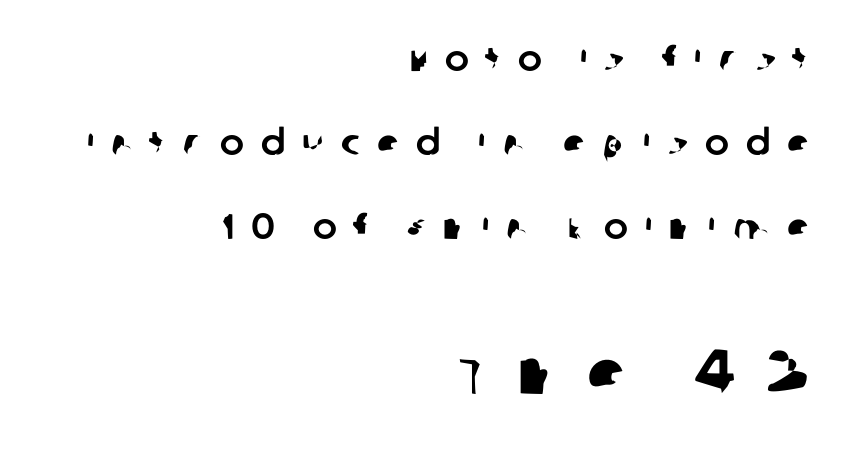
{"serif": "no", "width": "normal", "stroke_contrast": "low", "x_height": "large", "monospaced": "no", "underline": "no", "align": "right", "line_spacing": "loose", "line_spacing_ratio": 2.33, "letter_spacing": "wide", "letter_spacing_em": 0.47, "larger_block": "second", "size_ratio": 1.75, "glyph_px": 63}
